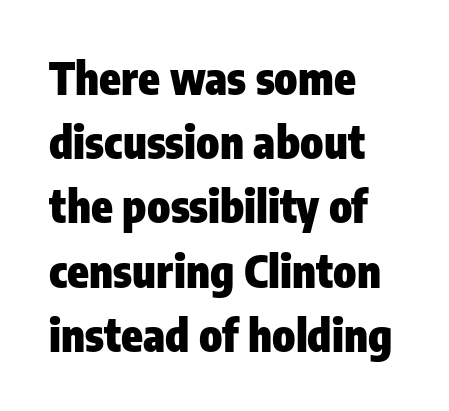
The typesetter chose a ragged-right arrangement here. Compared with typical body copy, the letter spacing here is the same. Quick note: interline space is typical. Do the letters lean? They stand straight. The passage shown is typed in a proportional face where columns would drift.
